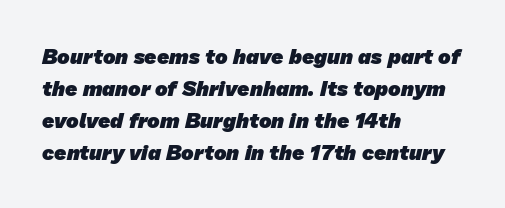
The string is rendered with underlining switched off. What stands out about the letter spacing? Nothing — it is the standard amount. I'd describe the lettering as bold — thick and assertive. What's the leading like? Ordinary, nothing unusual. This rendering uses left alignment, leaving the right contour irregular.
